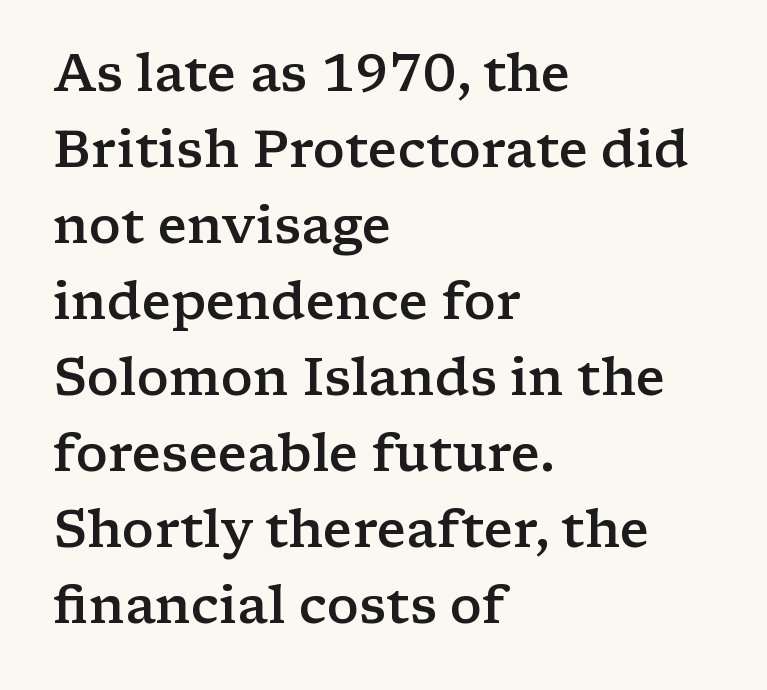
Summary of weight: moderately heavy, a semibold. No word sits above an underline. The specimen reads as upright at a glance. Does the leading feel generous? No, just average. Is this a sans? No — the strokes have serifs. The rendering uses natural spacing where letterforms have individual widths.
